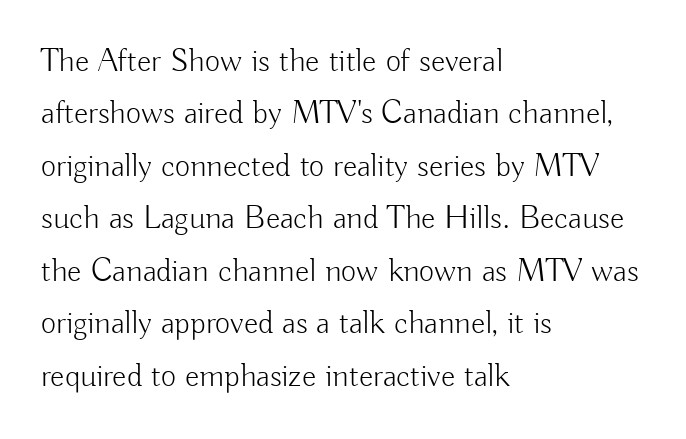
{"serif": "no", "italic": "no", "bold": "no", "weight": "light", "width": "normal", "stroke_contrast": "low", "x_height": "small", "monospaced": "no", "underline": "no", "align": "left", "line_spacing": "normal", "line_spacing_ratio": 1.59, "letter_spacing": "normal", "letter_spacing_em": 0.0, "glyph_px": 33}
